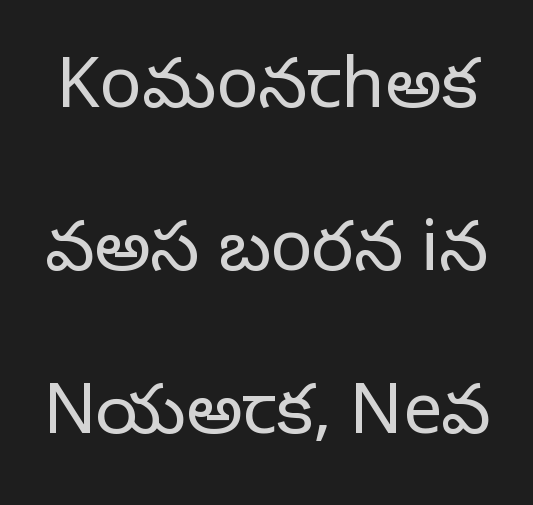
Q: Is the text bold? A: No.
Q: Is the text italic (slanted)? A: No, it is upright.
Q: Is the typeface a serif or a sans-serif typeface? A: Serif.
Q: Is the text underlined? A: No.
Q: Is the spacing between letters normal or unusually wide? A: Normal.
Q: Is the spacing between lines tight, normal or loose? A: Loose.
Q: Width (condensed, normal, or wide)? A: Normal.
Q: Stroke contrast? A: Low.
Q: x-height? A: Large.
Q: Monospaced? A: No.
